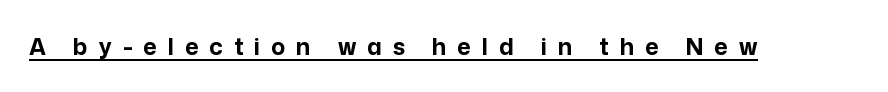
Q: Is the text bold? A: Yes.
Q: Is the text italic (slanted)? A: No, it is upright.
Q: Is the text underlined? A: Yes.
Q: Is the spacing between letters normal or unusually wide? A: Unusually wide.
